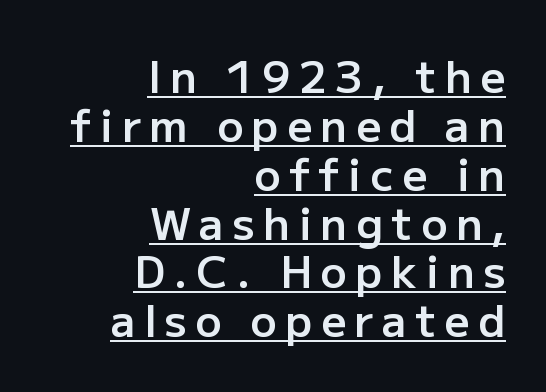
The image shows 44 px semibold sans-serif type, upright; set right-aligned, tight line spacing (1.11x), underlined; low stroke contrast and a medium x-height.
